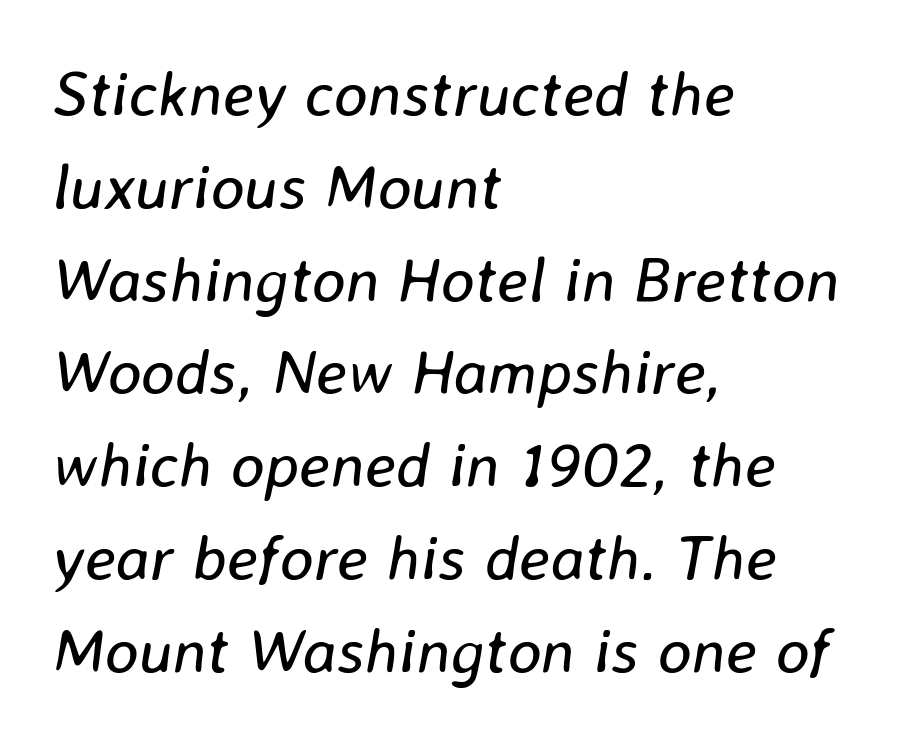
The image shows 64 px regular-weight type, italic (leaning right); set left-aligned, normal line spacing (1.45x), normal letter spacing, not underlined; low stroke contrast and a medium x-height.
